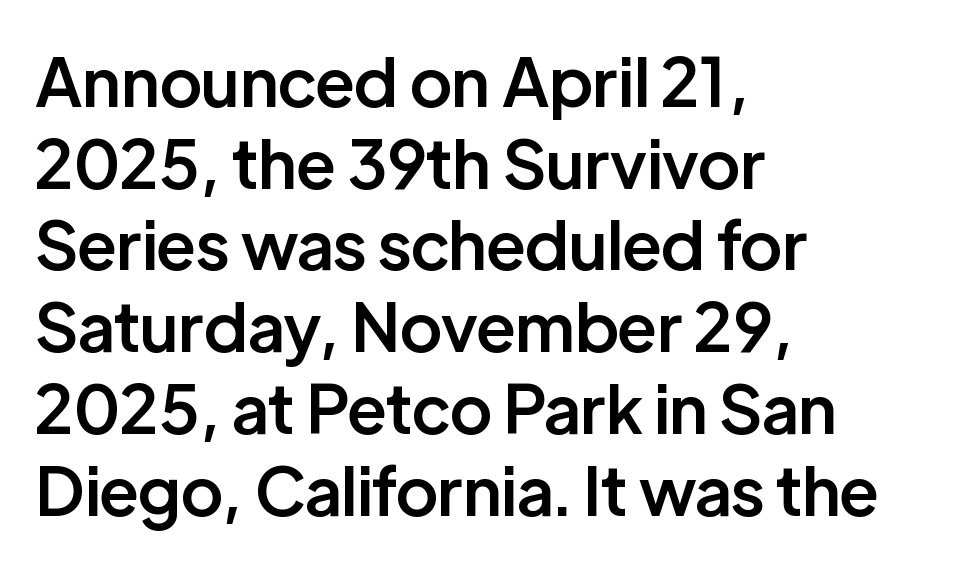
Just letters on the line, the space beneath them empty. Line starts are locked; line ends wander. Spacing verdict: proportional, widths tailored to each character. Stroke terminals: plain, sans-serif. Posture: upright roman.
